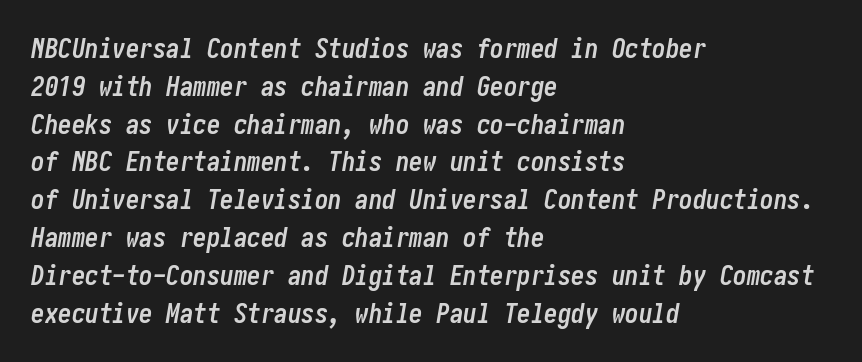
Typeset ragged right — the left edge is the straight one. Honestly, the letter spacing is just normal — you wouldn't notice it. Vertically, the passage feels balanced, rows spaced as you'd expect. The words here are not underlined. The rendering applies a slant to the glyphs.
